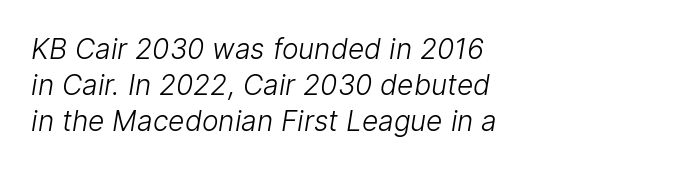
{"serif": "no", "bold": "no", "weight": "light", "width": "normal", "stroke_contrast": "low", "x_height": "medium", "monospaced": "no", "underline": "no", "align": "left", "line_spacing": "normal", "line_spacing_ratio": 1.29, "letter_spacing": "normal", "letter_spacing_em": 0.0, "glyph_px": 28}
